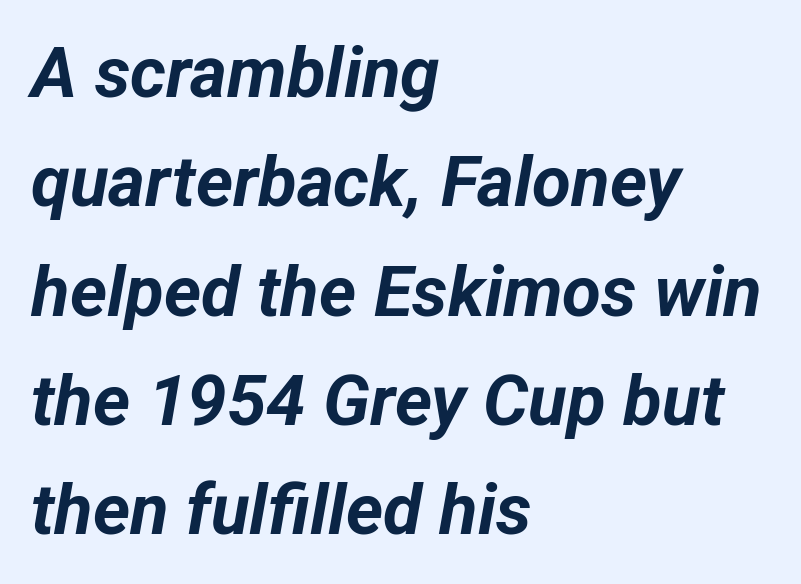
Horizontally, the lines are justified to the leading edge only. Summary of weight: heavy, a full bold. Lines of text with bare space underneath. The font's italic variant was chosen for this text. You could not count columns in this text — the font is proportionally spaced. Glyph-to-glyph distance matches everyday printed text.
